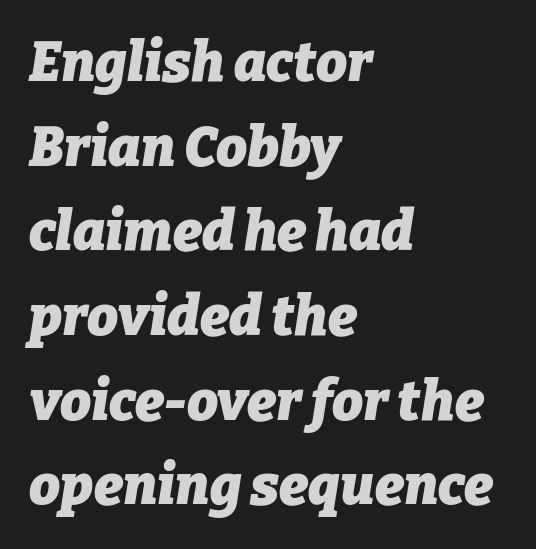
Q: Is the text bold? A: Yes.
Q: Is the text italic (slanted)? A: Yes, it leans right by about 9 degrees.
Q: Is the text underlined? A: No.
Q: How is the paragraph aligned? A: Left-aligned.
Q: Is the spacing between letters normal or unusually wide? A: Normal.
Q: Is the spacing between lines tight, normal or loose? A: Normal.
Q: Width (condensed, normal, or wide)? A: Normal.
Q: Stroke contrast? A: Low.
Q: x-height? A: Medium.
Q: Monospaced? A: No.
